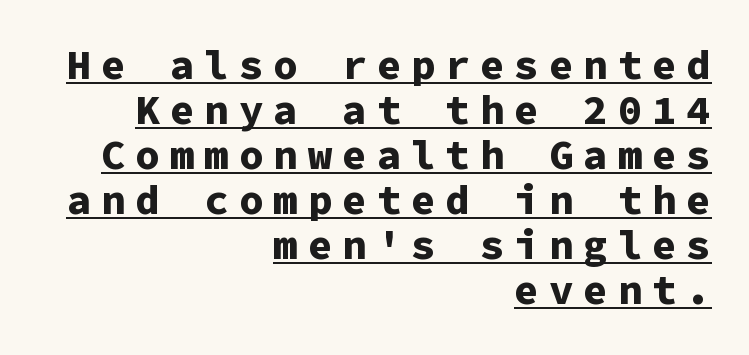
{"serif": "no", "italic": "no", "bold": "yes", "weight": "bold", "width": "normal", "stroke_contrast": "low", "x_height": "medium", "monospaced": "yes", "underline": "yes", "align": "right", "line_spacing": "tight", "line_spacing_ratio": 1.1, "letter_spacing": "wide", "letter_spacing_em": 0.24, "glyph_px": 41}
